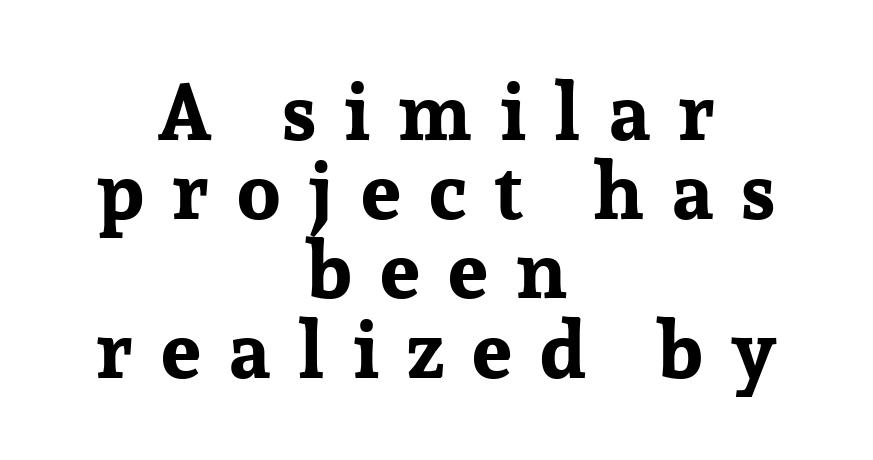
Q: Is the text bold? A: Yes.
Q: Is the text italic (slanted)? A: No, it is upright.
Q: Is the typeface a serif or a sans-serif typeface? A: Serif.
Q: Is the text underlined? A: No.
Q: How is the paragraph aligned? A: Centered.
Q: Is the spacing between letters normal or unusually wide? A: Unusually wide.
Q: Is the spacing between lines tight, normal or loose? A: Tight.
Q: Width (condensed, normal, or wide)? A: Normal.
Q: Stroke contrast? A: Low.
Q: x-height? A: Medium.
Q: Monospaced? A: No.
